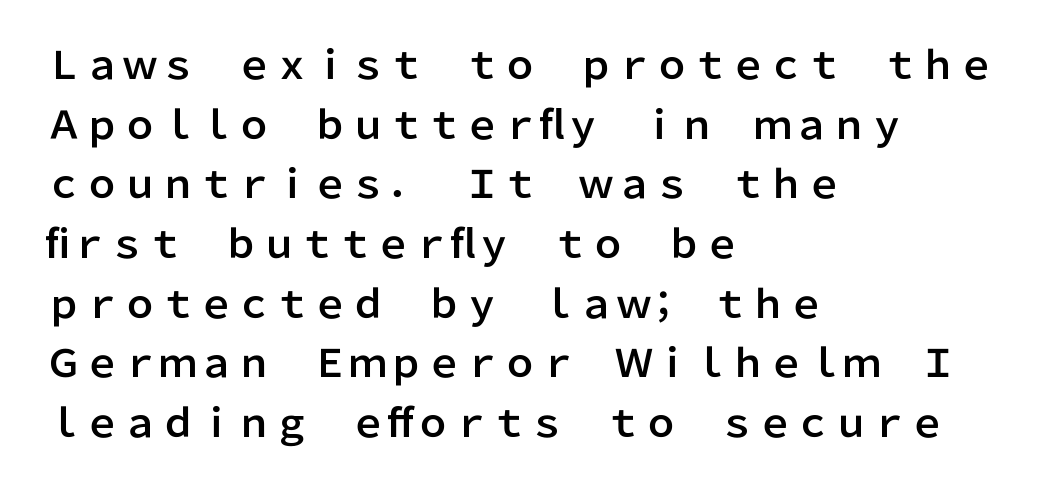
Q: Is the text italic (slanted)? A: No, it is upright.
Q: Is the typeface a serif or a sans-serif typeface? A: Sans-serif.
Q: Is the text underlined? A: No.
Q: How is the paragraph aligned? A: Left-aligned.
Q: Is the spacing between letters normal or unusually wide? A: Normal.
Q: Is the spacing between lines tight, normal or loose? A: Normal.
Q: Width (condensed, normal, or wide)? A: Normal.
Q: Stroke contrast? A: Low.
Q: x-height? A: Medium.
Q: Monospaced? A: No.
